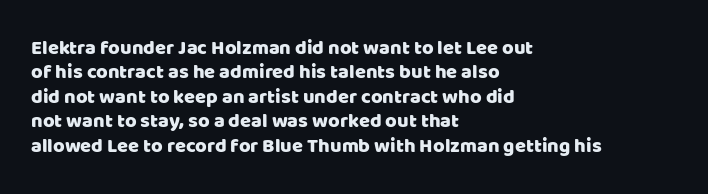
Look at the tracking — it's just the regular setting, nothing added. Horizontal alignment here is leftward, the default for most running prose. Clear beneath every line of the passage. Unlike italic type, these characters show no tilt at all.
